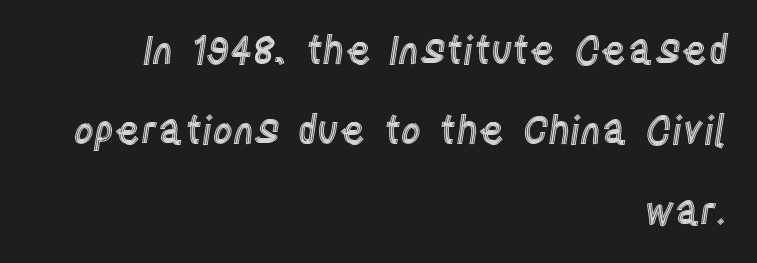
There is no visible air inserted between adjacent glyphs. The leading is generous, giving the passage an open texture. The rendering anchors every line to the right-hand side. Lines of text with bare space underneath.
